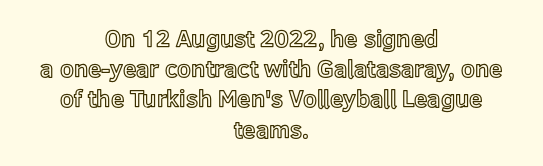
{"italic": "no", "underline": "no", "align": "center", "line_spacing": "normal", "line_spacing_ratio": 1.26, "letter_spacing": "normal", "letter_spacing_em": 0.0, "glyph_px": 24}
